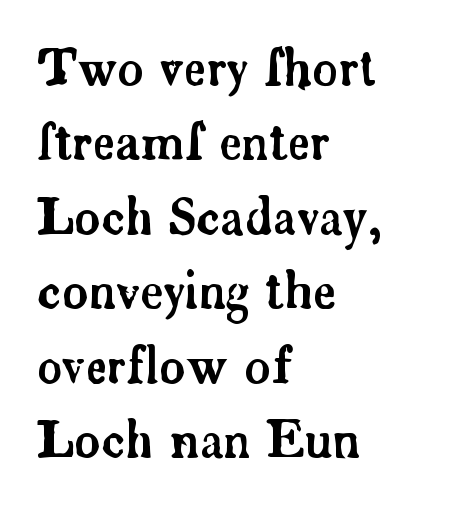
{"serif": "yes", "italic": "no", "width": "normal", "stroke_contrast": "low", "x_height": "small", "monospaced": "no", "underline": "no", "align": "left", "line_spacing": "normal", "line_spacing_ratio": 1.52, "letter_spacing": "normal", "letter_spacing_em": 0.0, "glyph_px": 49}
